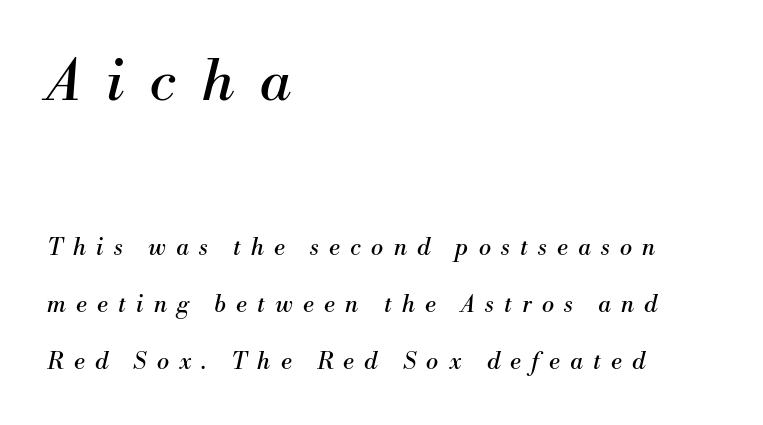
{"serif": "yes", "italic": "yes", "lean": "right", "slant_degrees": 13, "bold": "no", "weight": "regular", "width": "normal", "stroke_contrast": "medium", "x_height": "small", "monospaced": "no", "underline": "no", "align": "left", "line_spacing": "loose", "line_spacing_ratio": 2.47, "letter_spacing": "wide", "letter_spacing_em": 0.45, "larger_block": "first", "size_ratio": 2.48, "glyph_px": 57}
